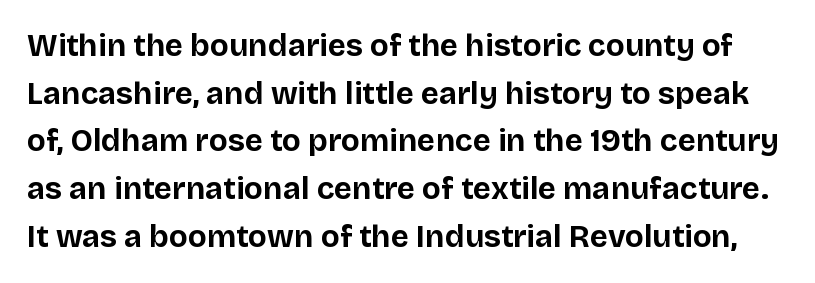
Q: Is the text bold? A: Yes.
Q: Is the text italic (slanted)? A: No, it is upright.
Q: Is the typeface a serif or a sans-serif typeface? A: Sans-serif.
Q: Is the text underlined? A: No.
Q: Is the spacing between letters normal or unusually wide? A: Normal.
Q: Is the spacing between lines tight, normal or loose? A: Normal.
Q: Width (condensed, normal, or wide)? A: Normal.
Q: Stroke contrast? A: Low.
Q: x-height? A: Large.
Q: Monospaced? A: No.
